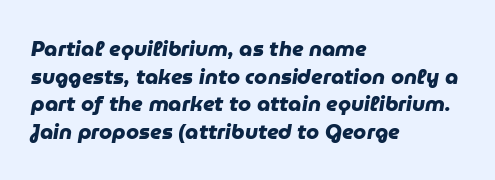
{"bold": "yes", "underline": "no", "align": "left", "line_spacing": "normal", "line_spacing_ratio": 1.31, "letter_spacing": "normal", "letter_spacing_em": 0.0, "glyph_px": 21}
